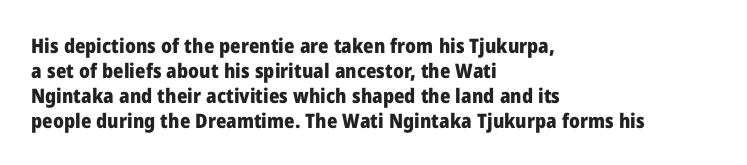
Q: Is the text bold? A: Yes.
Q: Is the text italic (slanted)? A: No, it is upright.
Q: Is the text underlined? A: No.
Q: How is the paragraph aligned? A: Left-aligned.
Q: Is the spacing between letters normal or unusually wide? A: Normal.
Q: Is the spacing between lines tight, normal or loose? A: Normal.
